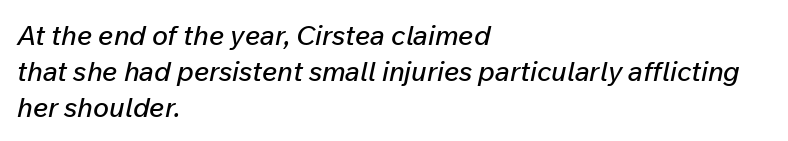
The rendering applies a slant to the glyphs. Descender tails drop into unmarked territory. Compared with a centered layout, this one pins lines to the left instead. Summary of vertical rhythm: regular, with standard interline spacing. There is no visible air inserted between adjacent glyphs.
